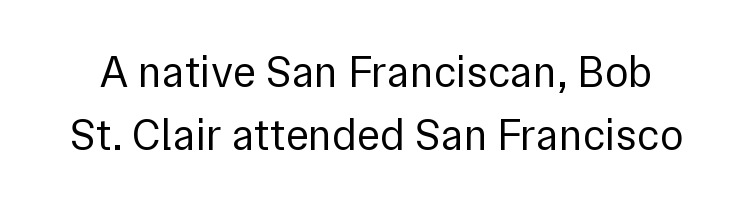
{"serif": "no", "italic": "no", "bold": "no", "weight": "regular", "width": "normal", "x_height": "medium", "monospaced": "no", "underline": "no", "line_spacing": "normal", "line_spacing_ratio": 1.44, "letter_spacing": "normal", "letter_spacing_em": 0.0, "glyph_px": 44}
